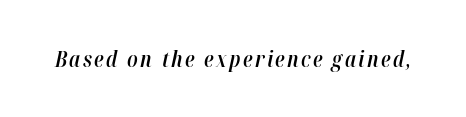
{"italic": "yes", "lean": "right", "slant_degrees": 12, "bold": "semi", "underline": "no", "glyph_px": 22}
